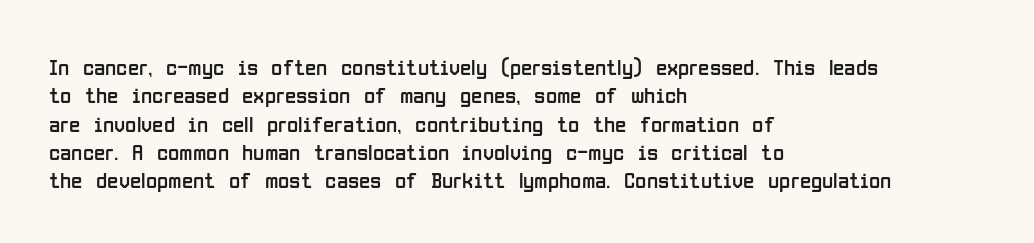
Nobody touched the tracking dial on this one. Visually the block forms a straight wall on the left and a jagged coastline on the right. Posture: upright roman. Beneath every word, the page is bare.
